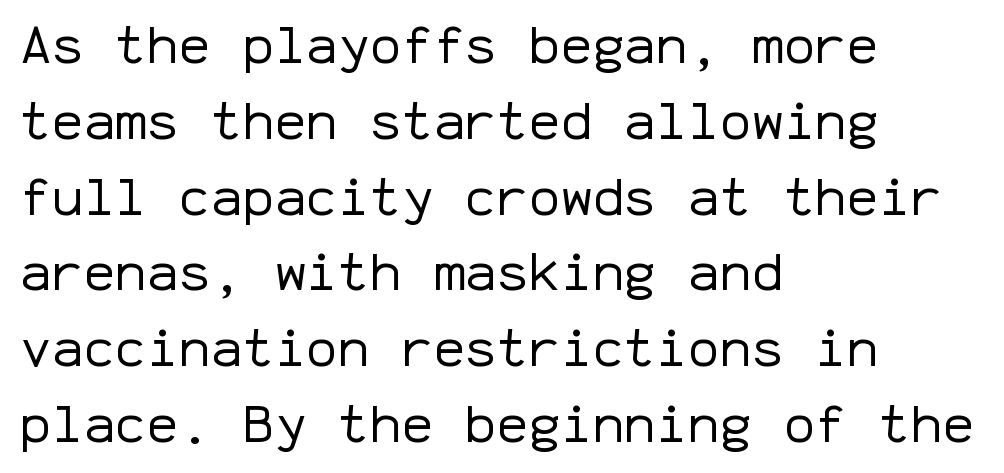
{"serif": "no", "italic": "no", "bold": "no", "weight": "regular", "width": "normal", "stroke_contrast": "low", "x_height": "medium", "monospaced": "yes", "underline": "no", "align": "left", "line_spacing": "normal", "line_spacing_ratio": 1.43, "letter_spacing": "normal", "letter_spacing_em": 0.0, "glyph_px": 53}
